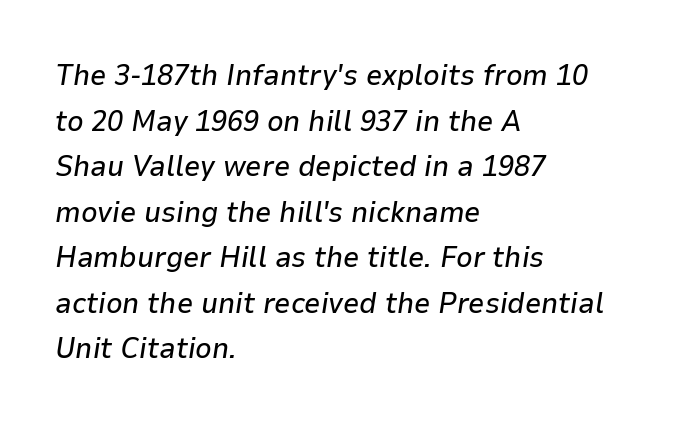
Q: Is the text italic (slanted)? A: Yes, it leans right by about 9 degrees.
Q: Is the text underlined? A: No.
Q: How is the paragraph aligned? A: Left-aligned.
Q: Is the spacing between letters normal or unusually wide? A: Normal.
Q: Is the spacing between lines tight, normal or loose? A: Normal.
Q: Width (condensed, normal, or wide)? A: Normal.
Q: Stroke contrast? A: Low.
Q: x-height? A: Medium.
Q: Monospaced? A: No.
